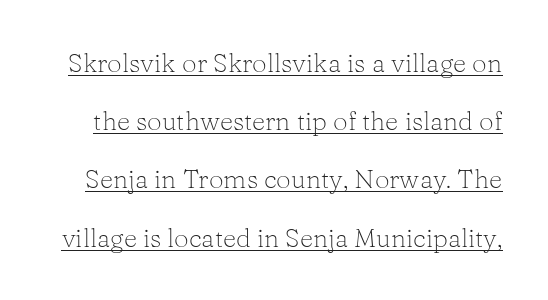
Nothing heavy about these letters — not bold at all. You could call the tracking neutral — neither tight nor loose. Vertical strokes here are truly vertical. Check the space under the baseline: a stroke is drawn there. If you measured baseline to baseline, you'd find a long distance.
